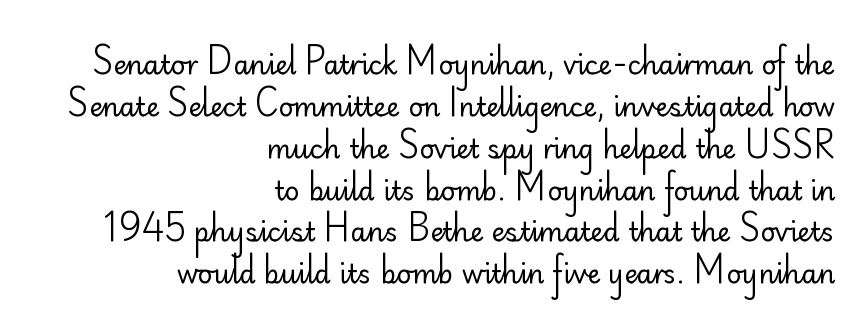
Q: Is the text bold? A: No.
Q: Is the text italic (slanted)? A: No, it is upright.
Q: Is the text underlined? A: No.
Q: How is the paragraph aligned? A: Right-aligned.
Q: Is the spacing between letters normal or unusually wide? A: Normal.
Q: Is the spacing between lines tight, normal or loose? A: Normal.
